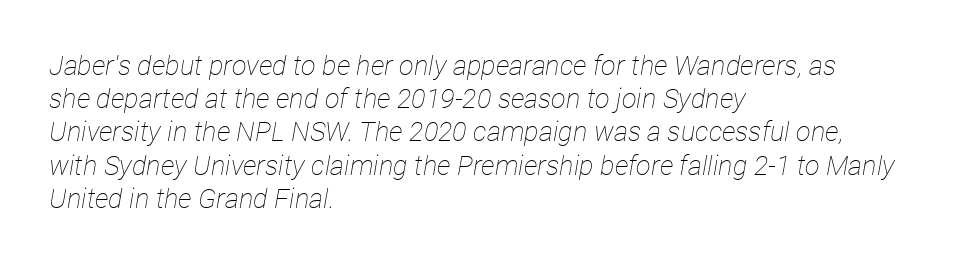
Q: Is the text bold? A: No.
Q: Is the text italic (slanted)? A: Yes, it leans right by about 12 degrees.
Q: Is the text underlined? A: No.
Q: How is the paragraph aligned? A: Left-aligned.
Q: Is the spacing between letters normal or unusually wide? A: Normal.
